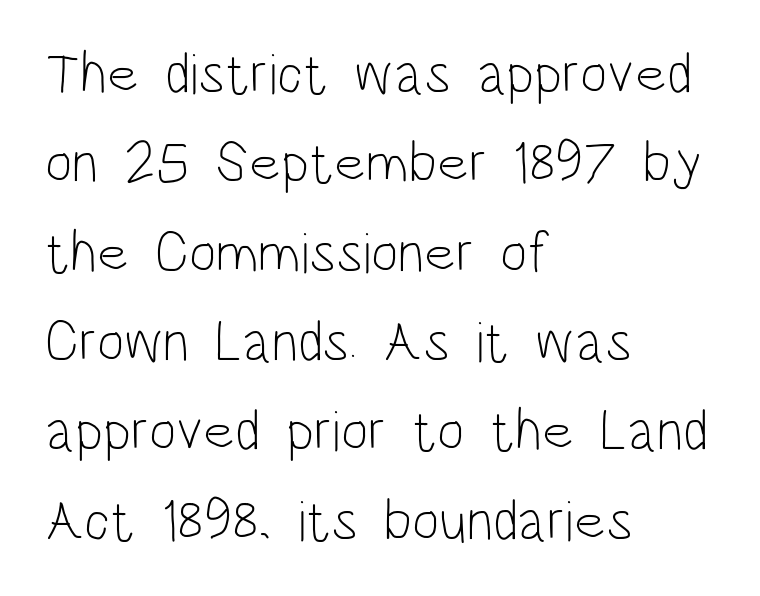
What stands out about the letter spacing? Nothing — it is the standard amount. Weight: in the light-to-regular range. Notice how descenders clear the ascenders below comfortably — that's standard leading. Is this a sans? Yes — the strokes have no serifs. A classic flush-left, rag-right setting is used for this passage. Decoration check: the copy has no underline.
